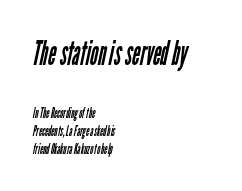
Characters follow at the spacing the type designer built in. Type without underlining. The strokes carry an ordinary text weight at most. All the whitespace from short lines collects on the right.
